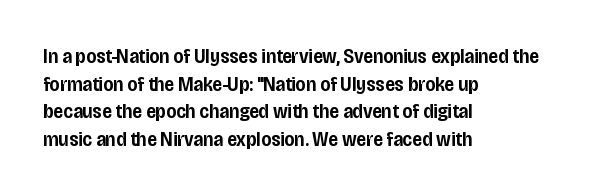
The image shows 21 px text type, upright; set left-aligned, normal line spacing (1.31x), normal letter spacing, not underlined.
